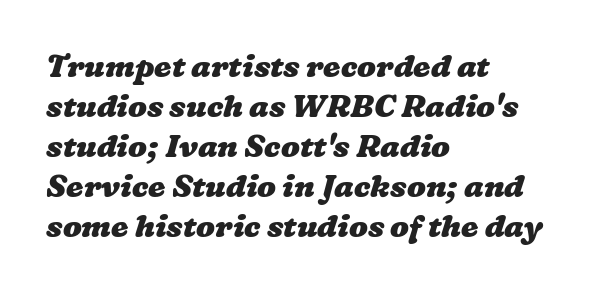
Q: Is the text bold? A: Yes.
Q: Is the text underlined? A: No.
Q: How is the paragraph aligned? A: Left-aligned.
Q: Is the spacing between letters normal or unusually wide? A: Normal.
Q: Is the spacing between lines tight, normal or loose? A: Normal.
Q: Width (condensed, normal, or wide)? A: Wide.
Q: Stroke contrast? A: Low.
Q: x-height? A: Medium.
Q: Monospaced? A: No.
